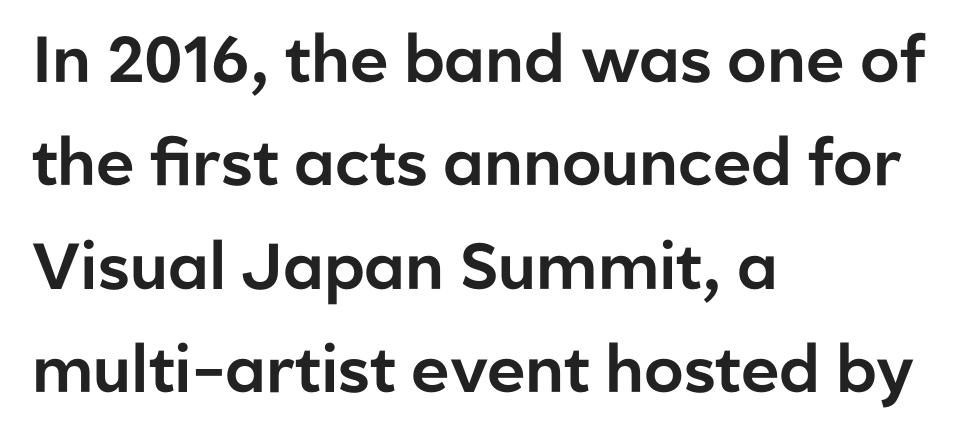
The image shows 65 px sans-serif type, upright; set left-aligned, normal line spacing (1.59x), normal letter spacing, not underlined; low stroke contrast and a medium x-height.
